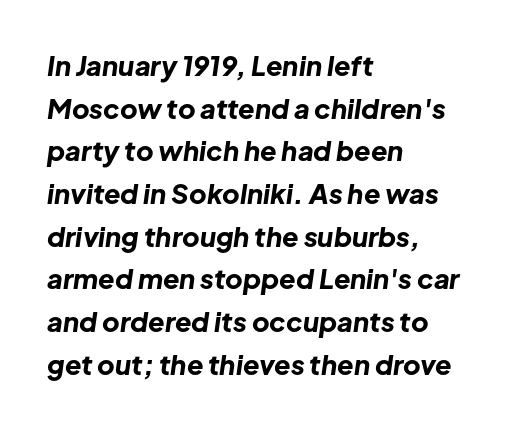
The image shows 27 px bold type, italic (leaning right); set left-aligned, normal line spacing (1.58x), normal letter spacing, not underlined.
